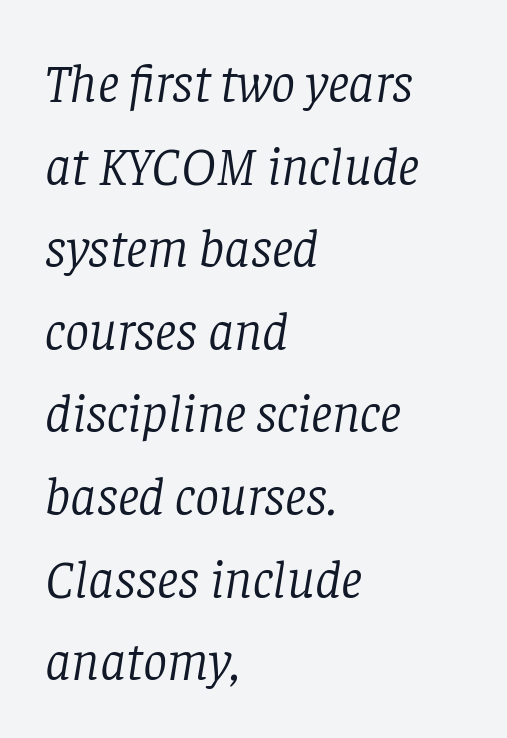
{"serif": "yes", "italic": "yes", "lean": "right", "slant_degrees": 8, "bold": "no", "weight": "light", "width": "normal", "stroke_contrast": "low", "x_height": "large", "monospaced": "no", "underline": "no", "align": "left", "line_spacing": "normal", "line_spacing_ratio": 1.53, "letter_spacing": "normal", "letter_spacing_em": 0.0, "glyph_px": 54}
